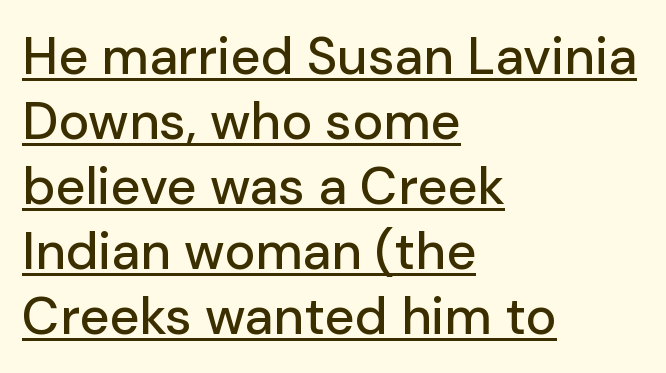
The image shows 52 px sans-serif type, upright; set left-aligned, normal line spacing (1.25x), normal letter spacing, underlined; low stroke contrast and a medium x-height.
